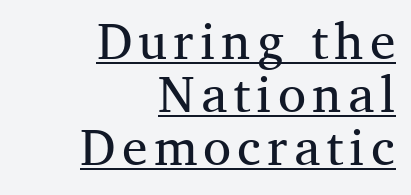
Q: Is the text bold? A: No.
Q: Is the text italic (slanted)? A: No, it is upright.
Q: Is the typeface a serif or a sans-serif typeface? A: Serif.
Q: Is the text underlined? A: Yes.
Q: How is the paragraph aligned? A: Right-aligned.
Q: Is the spacing between lines tight, normal or loose? A: Tight.
Q: Width (condensed, normal, or wide)? A: Normal.
Q: Stroke contrast? A: Medium.
Q: x-height? A: Medium.
Q: Monospaced? A: No.
